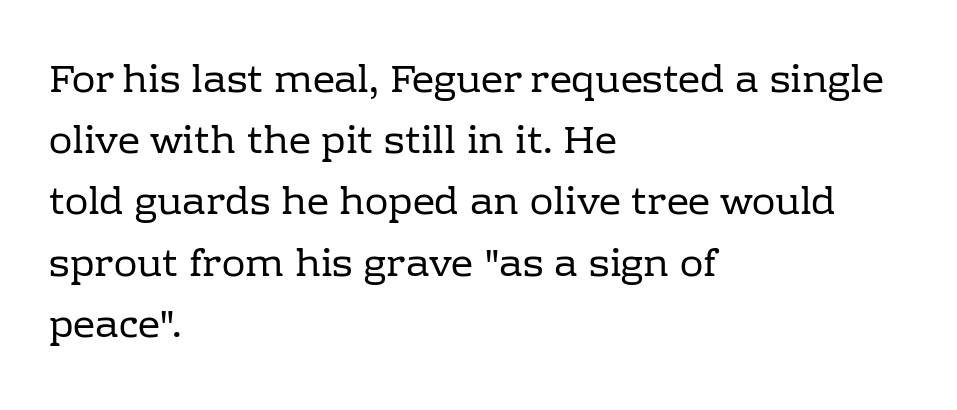
The rendering uses a moderate line-height, typical for paragraphs. The lettering holds an erect, upright posture throughout. These lines stack with their left ends in a neat column. Glyph-to-glyph distance matches everyday printed text.
